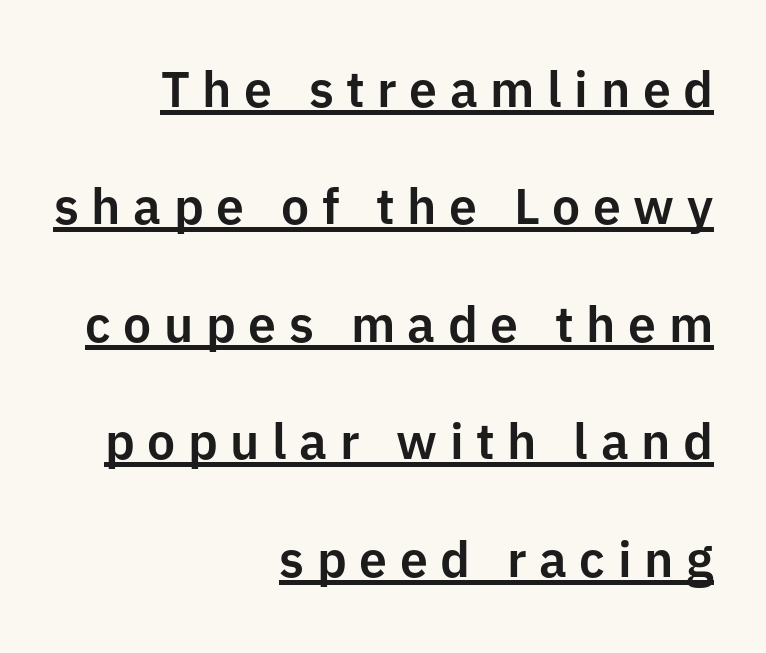
{"serif": "no", "italic": "no", "width": "normal", "stroke_contrast": "low", "x_height": "medium", "monospaced": "no", "underline": "yes", "align": "right", "line_spacing": "loose", "line_spacing_ratio": 2.35, "letter_spacing": "wide", "letter_spacing_em": 0.25, "glyph_px": 50}
